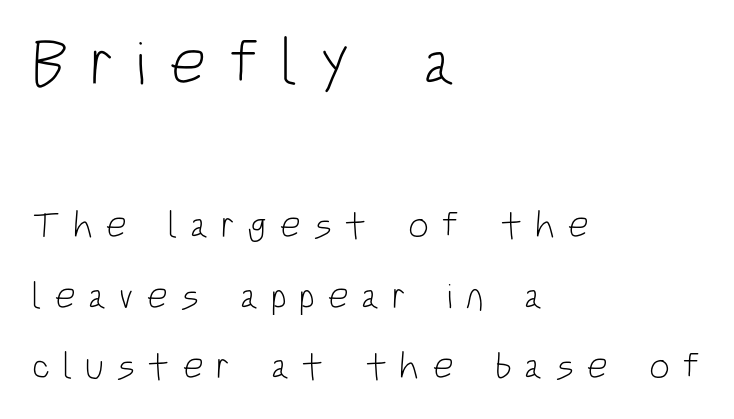
Q: Is the text bold? A: No.
Q: Is the text italic (slanted)? A: No, it is upright.
Q: Is the typeface a serif or a sans-serif typeface? A: Sans-serif.
Q: Is the text underlined? A: No.
Q: How is the paragraph aligned? A: Left-aligned.
Q: Is the spacing between letters normal or unusually wide? A: Unusually wide.
Q: Is the spacing between lines tight, normal or loose? A: Loose.
Q: Which block of text is set in a larger size, the first (top) or the second (bottom)? A: The first (top) one.
Q: Width (condensed, normal, or wide)? A: Condensed.
Q: Stroke contrast? A: Low.
Q: x-height? A: Large.
Q: Monospaced? A: No.
